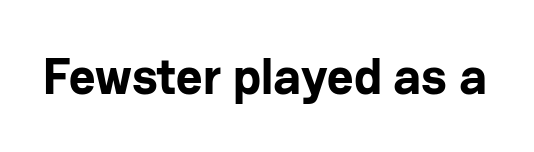
Q: Is the text bold? A: Yes.
Q: Is the text italic (slanted)? A: No, it is upright.
Q: Is the typeface a serif or a sans-serif typeface? A: Sans-serif.
Q: Is the text underlined? A: No.
Q: Is the spacing between letters normal or unusually wide? A: Normal.
Q: Width (condensed, normal, or wide)? A: Normal.
Q: Stroke contrast? A: Low.
Q: x-height? A: Medium.
Q: Monospaced? A: No.
